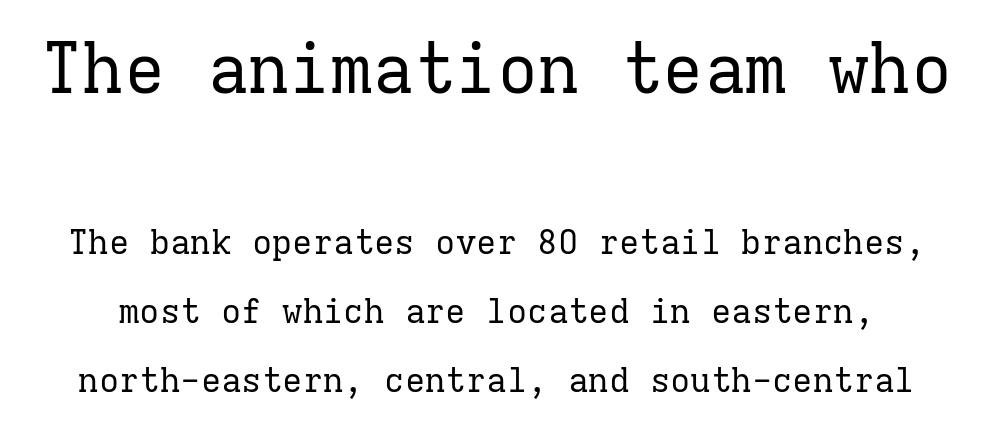
{"serif": "yes", "italic": "no", "bold": "no", "weight": "regular", "width": "normal", "stroke_contrast": "low", "x_height": "medium", "monospaced": "yes", "underline": "no", "line_spacing": "loose", "line_spacing_ratio": 2.03, "letter_spacing": "normal", "letter_spacing_em": 0.0, "larger_block": "first", "size_ratio": 2.03, "glyph_px": 69}
